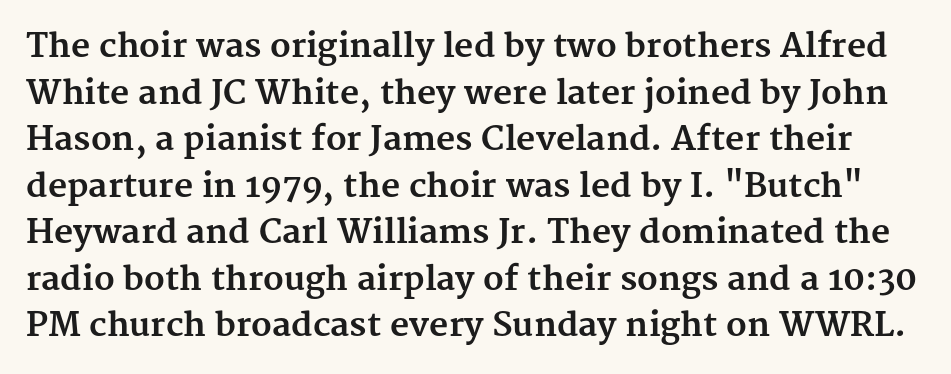
Q: Is the text bold? A: Yes.
Q: Is the text italic (slanted)? A: No, it is upright.
Q: Is the typeface a serif or a sans-serif typeface? A: Serif.
Q: Is the text underlined? A: No.
Q: Is the spacing between letters normal or unusually wide? A: Normal.
Q: Is the spacing between lines tight, normal or loose? A: Normal.
Q: Width (condensed, normal, or wide)? A: Normal.
Q: Stroke contrast? A: Medium.
Q: x-height? A: Medium.
Q: Monospaced? A: No.
